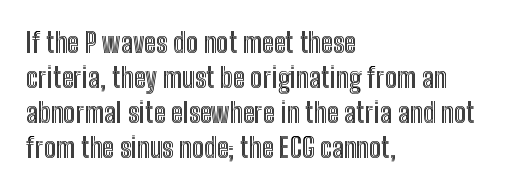
{"italic": "no", "underline": "no", "align": "left", "line_spacing": "normal", "line_spacing_ratio": 1.3, "letter_spacing": "normal", "letter_spacing_em": 0.0, "glyph_px": 27}
